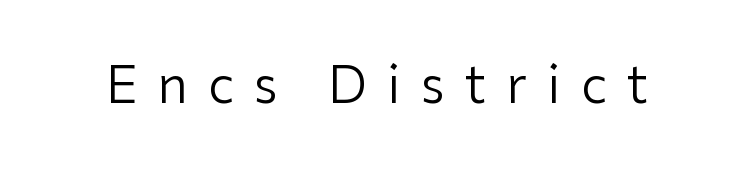
Underlining? Definitely not there. Vertical strokes here are truly vertical. Weight: not bold — regular or lighter. Serifs: no, the terminals of the letterforms are clean. Varying glyph widths throughout — classic text-font behaviour.
